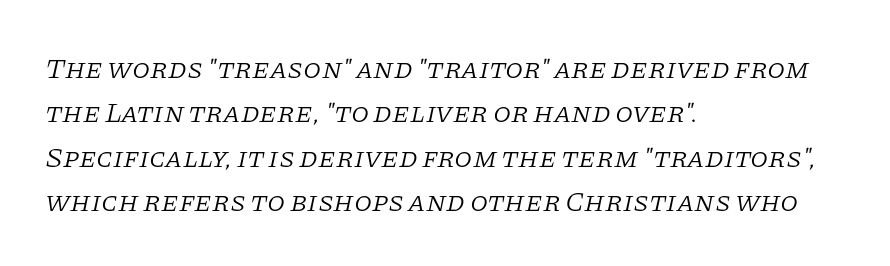
Q: Is the text bold? A: No.
Q: Is the text italic (slanted)? A: Yes, it leans right by about 11 degrees.
Q: Is the typeface a serif or a sans-serif typeface? A: Serif.
Q: Is the text underlined? A: No.
Q: How is the paragraph aligned? A: Left-aligned.
Q: Is the spacing between letters normal or unusually wide? A: Normal.
Q: Is the spacing between lines tight, normal or loose? A: Normal.
Q: Width (condensed, normal, or wide)? A: Normal.
Q: Stroke contrast? A: Low.
Q: x-height? A: Large.
Q: Monospaced? A: No.
